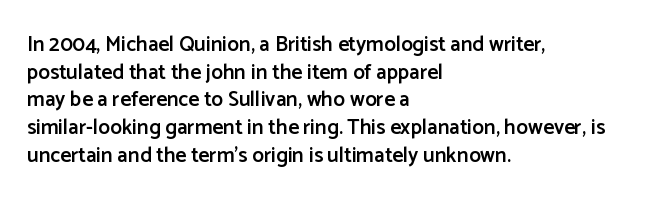
The image shows 21 px text type, upright; set left-aligned, normal line spacing (1.32x), normal letter spacing, not underlined.
